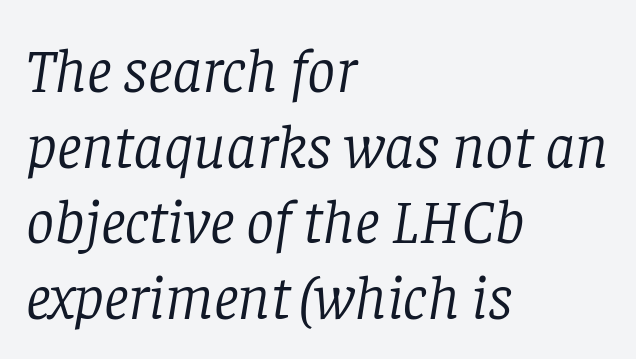
Q: Is the text bold? A: No.
Q: Is the text italic (slanted)? A: Yes, it leans right by about 8 degrees.
Q: Is the typeface a serif or a sans-serif typeface? A: Serif.
Q: Is the text underlined? A: No.
Q: How is the paragraph aligned? A: Left-aligned.
Q: Is the spacing between letters normal or unusually wide? A: Normal.
Q: Width (condensed, normal, or wide)? A: Normal.
Q: Stroke contrast? A: Low.
Q: x-height? A: Large.
Q: Monospaced? A: No.
